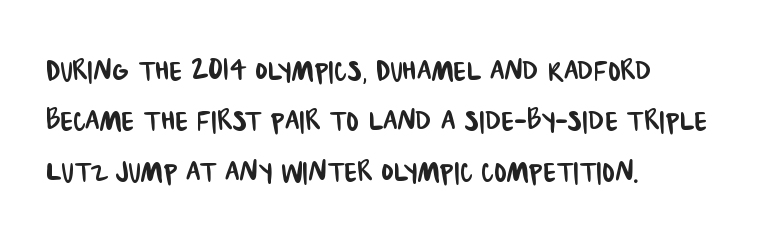
Q: Is the typeface a serif or a sans-serif typeface? A: Sans-serif.
Q: Is the text underlined? A: No.
Q: How is the paragraph aligned? A: Left-aligned.
Q: Is the spacing between letters normal or unusually wide? A: Normal.
Q: Is the spacing between lines tight, normal or loose? A: Normal.
Q: Width (condensed, normal, or wide)? A: Condensed.
Q: Stroke contrast? A: Low.
Q: x-height? A: Large.
Q: Monospaced? A: No.
